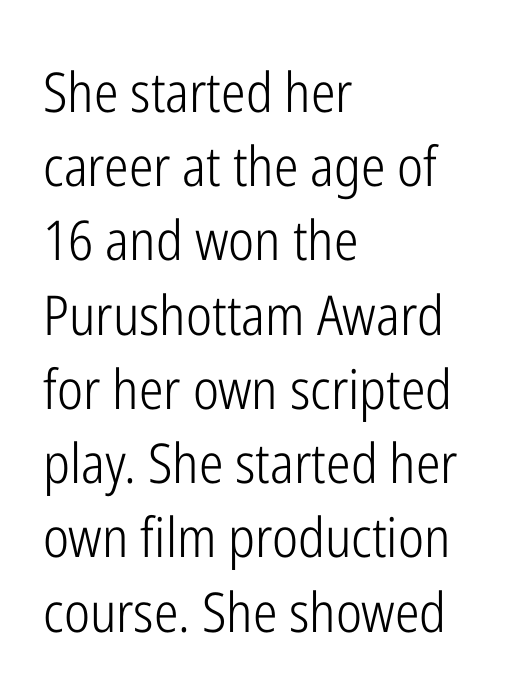
Q: Is the text bold? A: No.
Q: Is the text italic (slanted)? A: No, it is upright.
Q: Is the typeface a serif or a sans-serif typeface? A: Sans-serif.
Q: Is the text underlined? A: No.
Q: How is the paragraph aligned? A: Left-aligned.
Q: Is the spacing between letters normal or unusually wide? A: Normal.
Q: Is the spacing between lines tight, normal or loose? A: Normal.
Q: Width (condensed, normal, or wide)? A: Condensed.
Q: Stroke contrast? A: Low.
Q: x-height? A: Medium.
Q: Monospaced? A: No.
